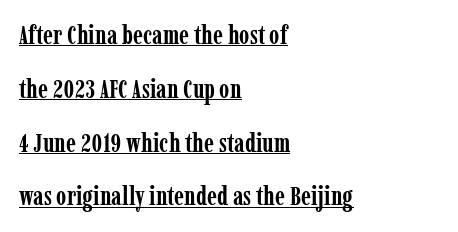
The image shows 26 px bold type, upright; set left-aligned, loose line spacing (2.07x), normal letter spacing, underlined.
